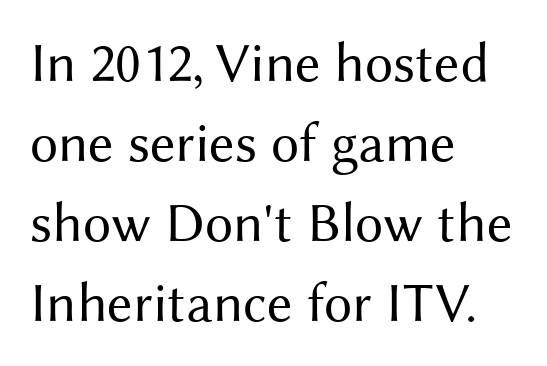
Each new line begins a customary step beneath the previous one. Unlike a traditional serif, this face leaves its strokes unadorned. The letters sit at their default tracking, neither squeezed nor spread. The letters stand upright; this is a roman face.
